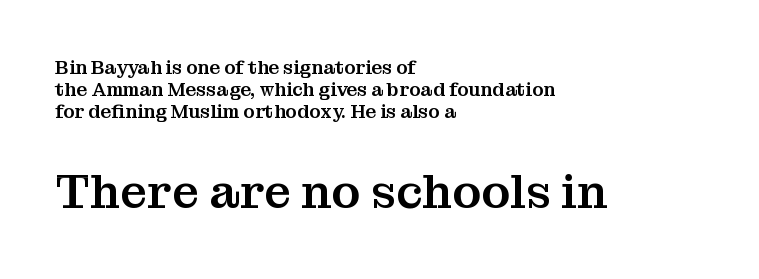
Casual observation: everything's shoved over to the left. Words appear dense and cohesive because spacing is normal. Stroke terminals: seriffed. Which of the two is more prominent by size? The second, at the bottom. Spacing verdict: proportional, widths tailored to each character.
